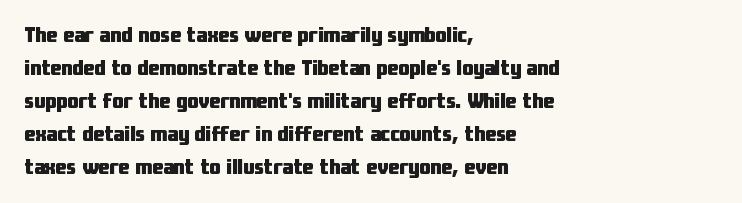
{"italic": "no", "bold": "yes", "underline": "no", "align": "left", "line_spacing": "normal", "line_spacing_ratio": 1.5, "letter_spacing": "normal", "letter_spacing_em": 0.0, "glyph_px": 22}
